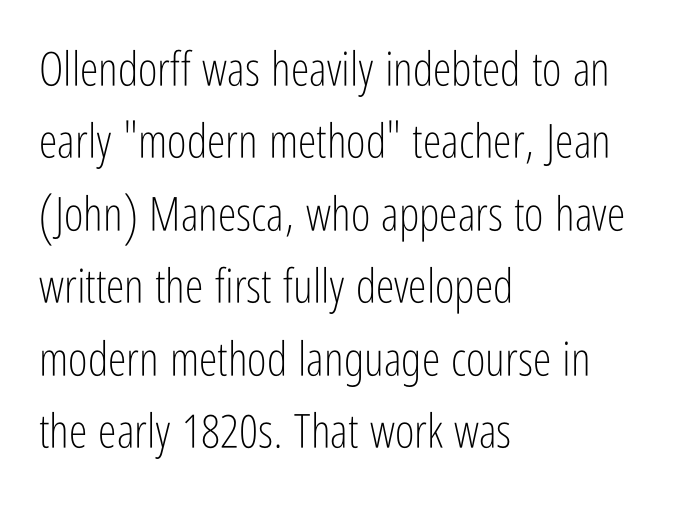
The image shows 47 px light, condensed sans-serif type, upright; set left-aligned, normal line spacing (1.54x), normal letter spacing, not underlined; low stroke contrast and a medium x-height.
